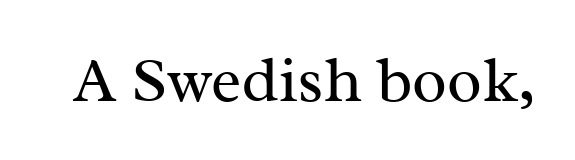
{"serif": "yes", "italic": "no", "bold": "no", "weight": "regular", "width": "normal", "stroke_contrast": "medium", "x_height": "medium", "monospaced": "no", "underline": "no", "letter_spacing": "normal", "letter_spacing_em": 0.0, "glyph_px": 64}
